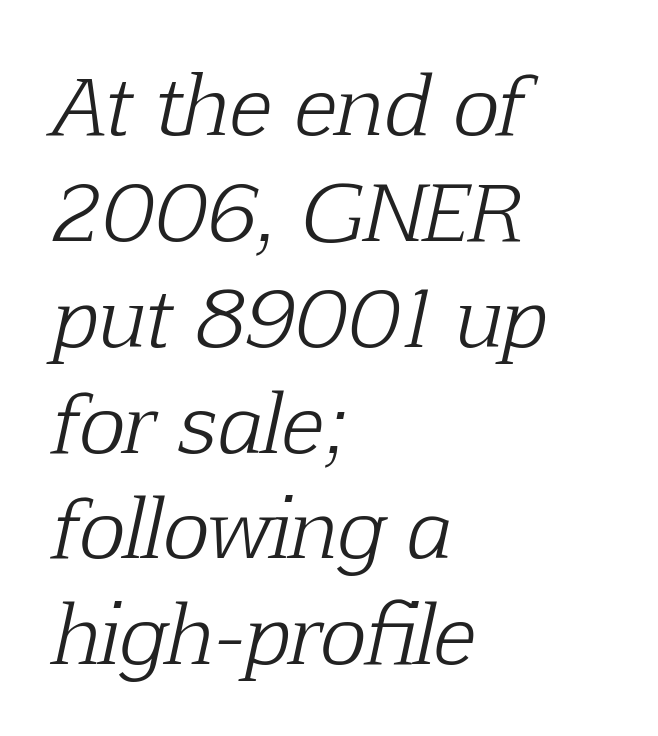
{"serif": "yes", "italic": "yes", "lean": "right", "slant_degrees": 12, "bold": "no", "weight": "light", "width": "normal", "stroke_contrast": "low", "x_height": "medium", "monospaced": "no", "underline": "no", "align": "left", "line_spacing": "normal", "line_spacing_ratio": 1.34, "letter_spacing": "normal", "letter_spacing_em": 0.0, "glyph_px": 79}
